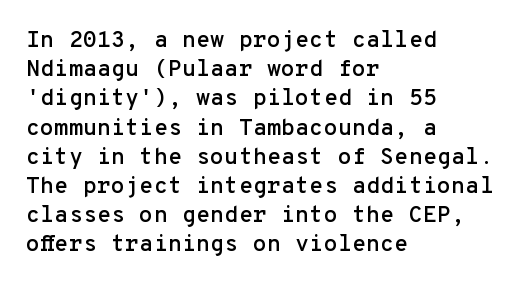
{"italic": "no", "underline": "no", "align": "left", "line_spacing": "normal", "line_spacing_ratio": 1.27, "letter_spacing": "normal", "letter_spacing_em": 0.0, "glyph_px": 23}
